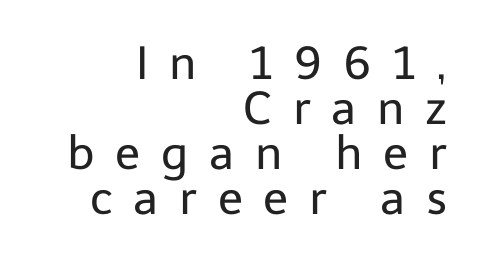
Q: Is the text bold? A: No.
Q: Is the text italic (slanted)? A: No, it is upright.
Q: Is the typeface a serif or a sans-serif typeface? A: Sans-serif.
Q: Is the text underlined? A: No.
Q: How is the paragraph aligned? A: Right-aligned.
Q: Is the spacing between letters normal or unusually wide? A: Unusually wide.
Q: Is the spacing between lines tight, normal or loose? A: Tight.
Q: Width (condensed, normal, or wide)? A: Normal.
Q: Stroke contrast? A: Low.
Q: x-height? A: Medium.
Q: Monospaced? A: No.
